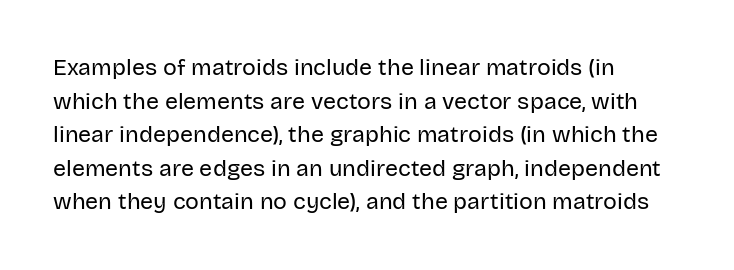
Q: Is the text bold? A: No.
Q: Is the text italic (slanted)? A: No, it is upright.
Q: Is the text underlined? A: No.
Q: How is the paragraph aligned? A: Left-aligned.
Q: Is the spacing between letters normal or unusually wide? A: Normal.
Q: Is the spacing between lines tight, normal or loose? A: Normal.
